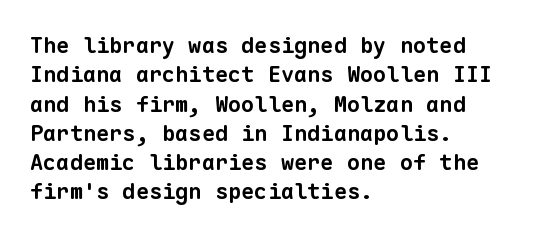
{"bold": "yes", "underline": "no", "align": "left", "line_spacing": "normal", "line_spacing_ratio": 1.33, "letter_spacing": "normal", "letter_spacing_em": 0.0, "glyph_px": 22}
